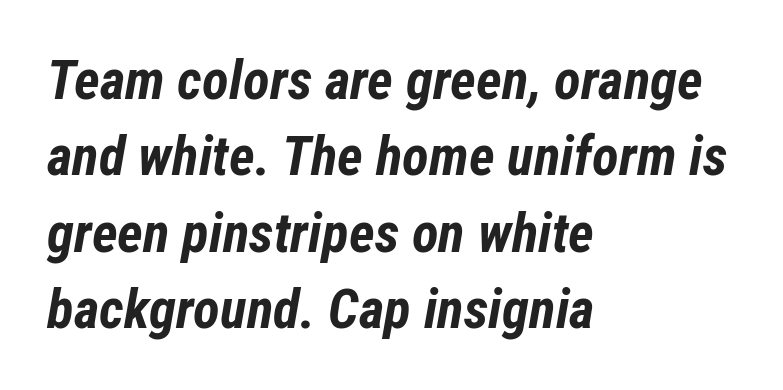
{"italic": "yes", "lean": "right", "slant_degrees": 12, "bold": "yes", "weight": "bold", "width": "condensed", "stroke_contrast": "low", "x_height": "medium", "monospaced": "no", "underline": "no", "align": "left", "line_spacing": "normal", "line_spacing_ratio": 1.39, "letter_spacing": "normal", "letter_spacing_em": 0.0, "glyph_px": 55}
